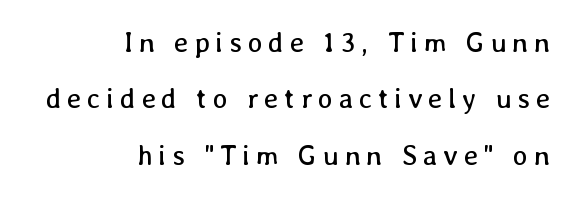
The space directly below the letters is spotless. Successive baselines arrive slowly, with a big drop between each. Casual observation: everything's shoved over to the right. These lines have a slow, spaced-out rhythm from letter to letter. Note the varied advance widths — an 'i' is clearly narrower than an 'm'. Quick note: not italic, upright.
